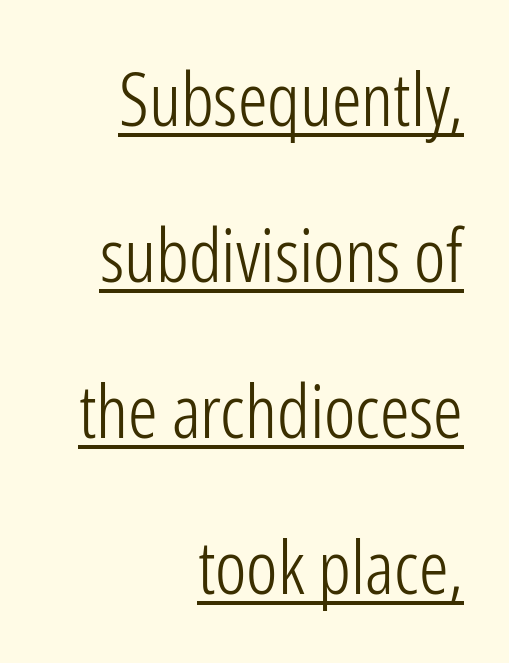
The image shows 74 px light, condensed sans-serif type, upright; set right-aligned, loose line spacing (2.11x), normal letter spacing, underlined; low stroke contrast and a medium x-height.
